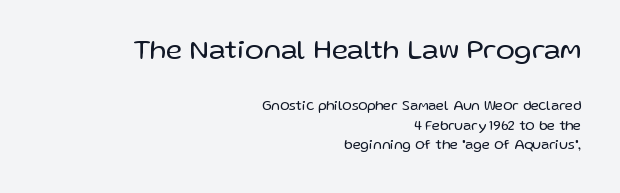
The type is set solid horizontally, with unmodified tracking. In CSS terms this would be text-align: right. The block of text has a typical density, with ordinary space between rows. Regarding serifs, this sample does without them.
